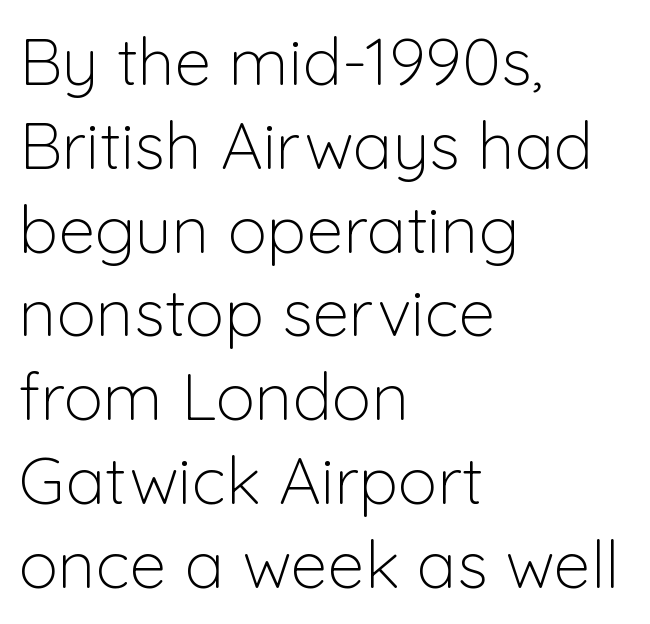
{"serif": "no", "italic": "no", "bold": "no", "weight": "light", "width": "normal", "stroke_contrast": "low", "x_height": "medium", "monospaced": "no", "underline": "no", "align": "left", "line_spacing": "normal", "line_spacing_ratio": 1.27, "letter_spacing": "normal", "letter_spacing_em": 0.0, "glyph_px": 66}
